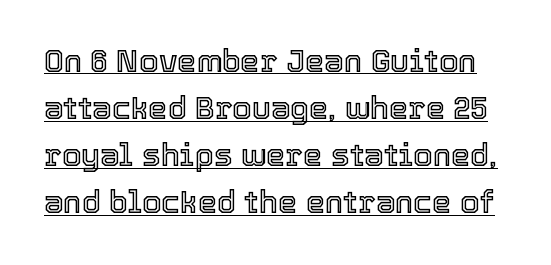
{"italic": "no", "width": "normal", "x_height": "medium", "monospaced": "no", "underline": "yes", "line_spacing": "normal", "line_spacing_ratio": 1.52, "letter_spacing": "normal", "letter_spacing_em": 0.0, "glyph_px": 31}
